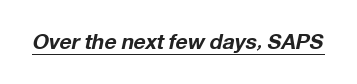
The image shows 21 px bold type, italic (leaning right); set normal letter spacing, underlined.
